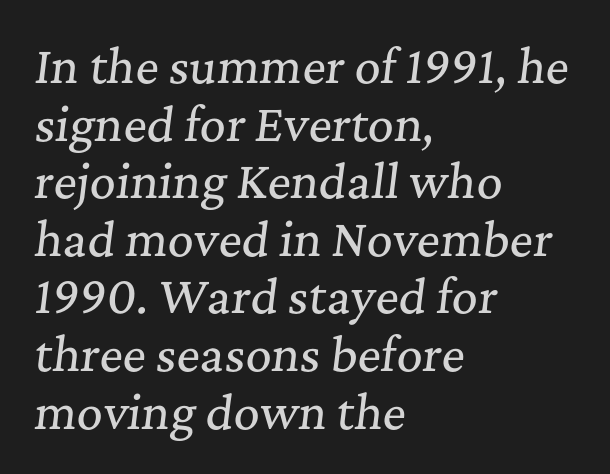
A typesetter would call this proportional, since set widths differ per character. Check where the strokes stop: tiny serifs finish them off. The passage shown stacks its lines at a standard gap. Notice how the passage keeps a crisp vertical edge on the left only. This rendering leaves character spacing at its baseline value. Check under the words: just untouched page.
